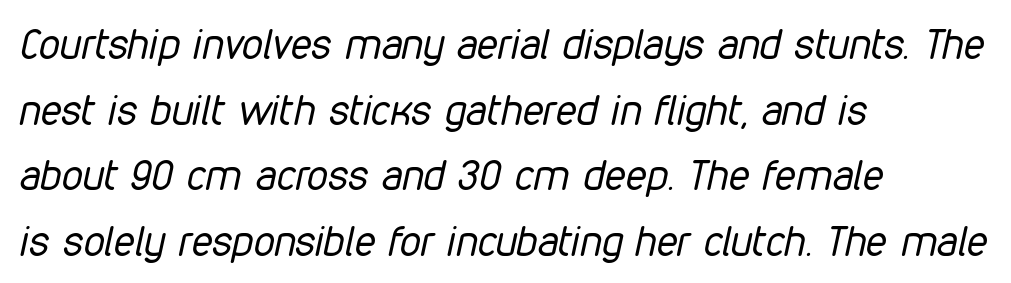
The image shows 42 px regular-weight, condensed type, italic (leaning right); set left-aligned, normal line spacing (1.56x), normal letter spacing, not underlined; low stroke contrast and a medium x-height.
